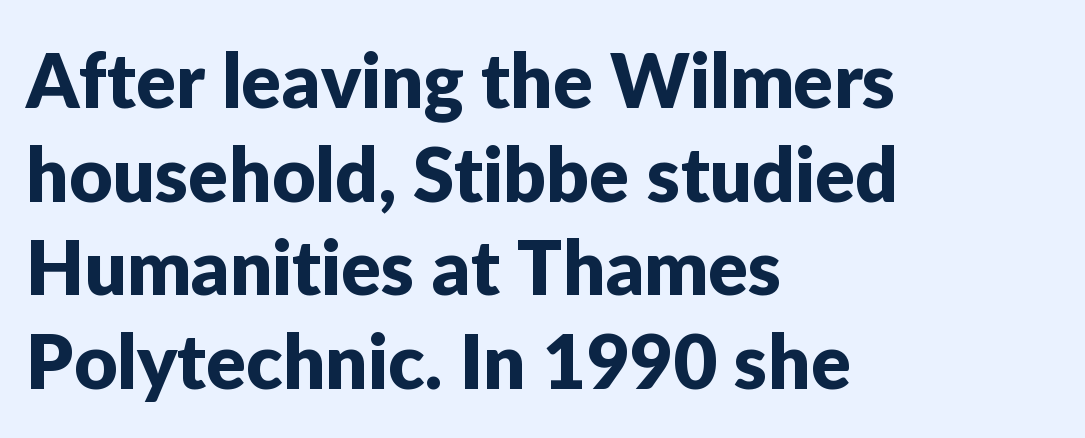
The image shows 75 px sans-serif type, upright; set left-aligned, normal line spacing (1.25x), normal letter spacing, not underlined; low stroke contrast and a medium x-height.
